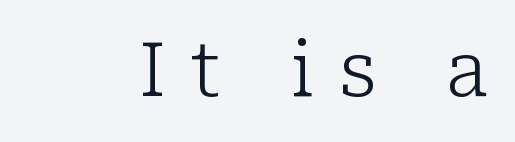
The image shows 74 px light serif type, upright; set unusually wide letter spacing (+0.34 em), not underlined; low stroke contrast and a medium x-height.
